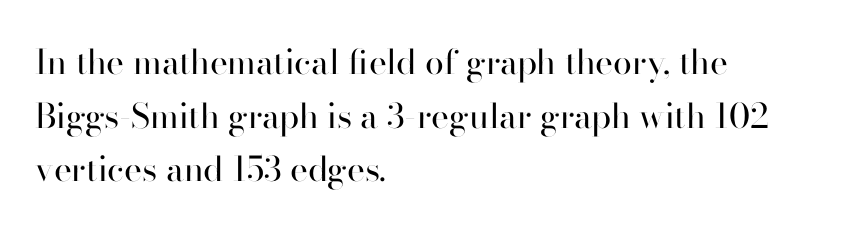
Upright lettering throughout. The rendering uses natural spacing where letterforms have individual widths. Between one letter and the next there's only the usual sliver of space. The face looks like a standard text weight, possibly lighter. How would I describe the line gaps? Plain and ordinary.
